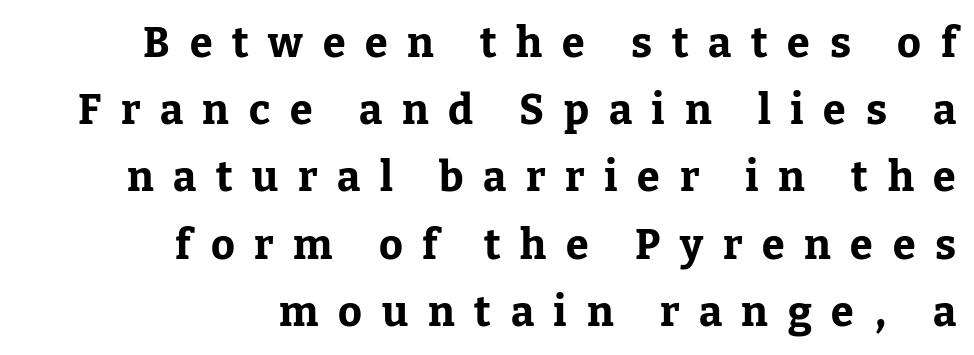
{"serif": "yes", "italic": "no", "bold": "yes", "weight": "bold", "width": "normal", "stroke_contrast": "low", "x_height": "medium", "monospaced": "no", "underline": "no", "align": "right", "line_spacing": "normal", "line_spacing_ratio": 1.64, "letter_spacing": "wide", "letter_spacing_em": 0.48, "glyph_px": 41}
